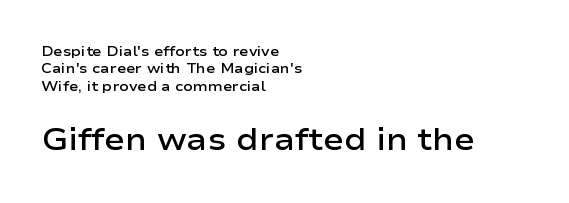
The image shows 31 px semibold, wide sans-serif type, upright; set left-aligned, normal line spacing (1.25x), normal letter spacing, not underlined; the second (bottom) block is 2.21x larger; low stroke contrast and a medium x-height.
